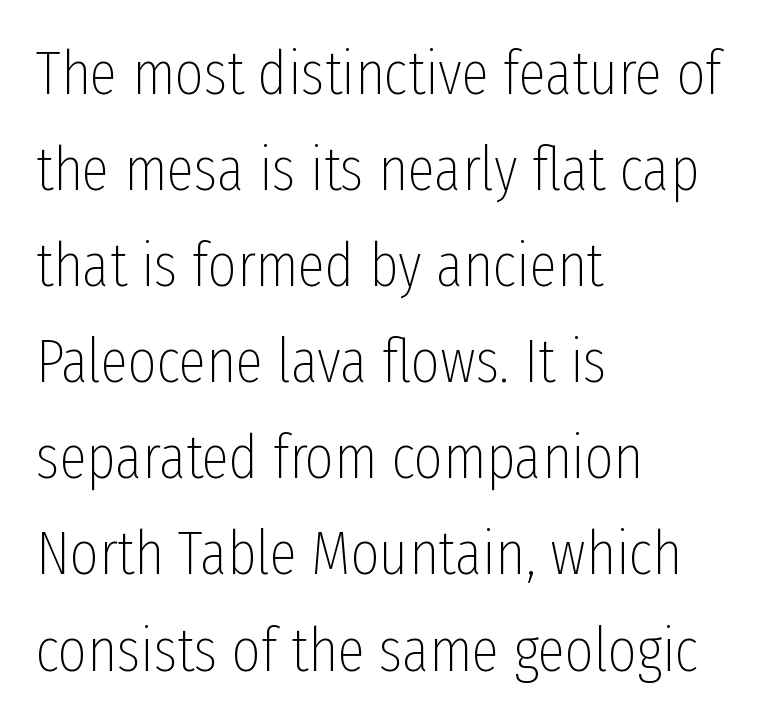
The image shows 62 px thin, condensed sans-serif type, upright; set left-aligned, normal line spacing (1.55x), normal letter spacing, not underlined; low stroke contrast and a medium x-height.
